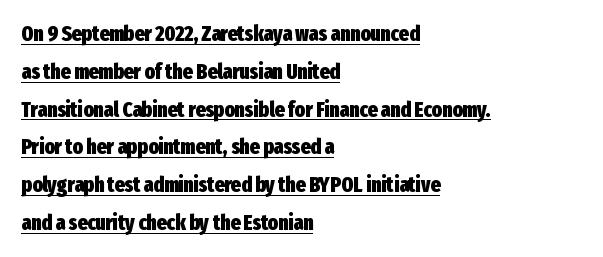
The image shows 21 px bold type, upright; set left-aligned, line spacing 1.8x, normal letter spacing, underlined.
